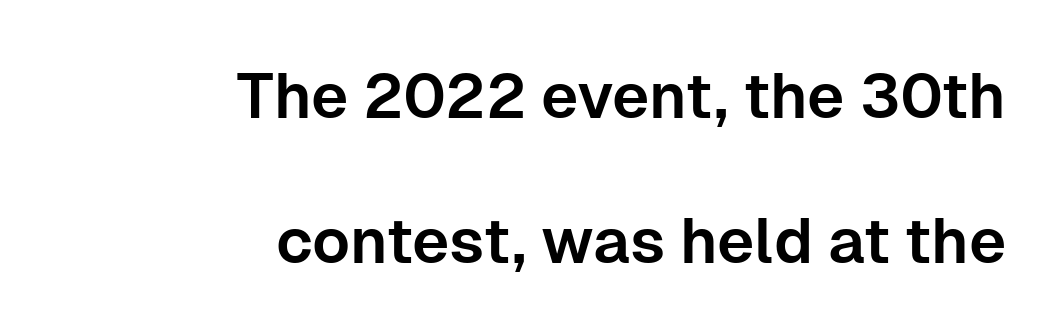
Each letter keeps its own natural width here, so spacing adapts to shape. Italic: no, the glyphs are upright roman. Type style note: lacks serifs. A bare baseline throughout the passage. Is the block centered? No — it sits flush against the right margin. Standard letterfit; no display-style spreading of the glyphs.
